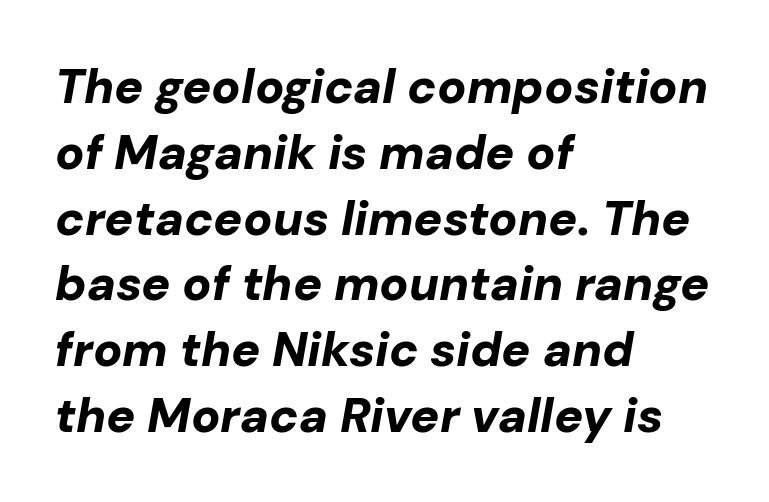
The image shows 48 px bold type, italic (leaning right); set left-aligned, normal line spacing (1.37x), normal letter spacing, not underlined; low stroke contrast and a medium x-height.
